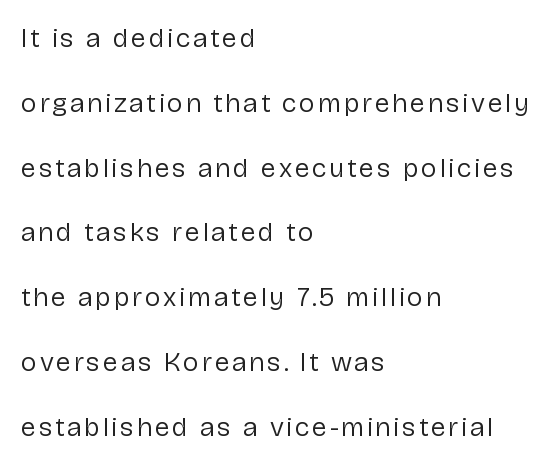
The image shows 27 px text type, upright; set left-aligned, loose line spacing (2.4x), not underlined.
